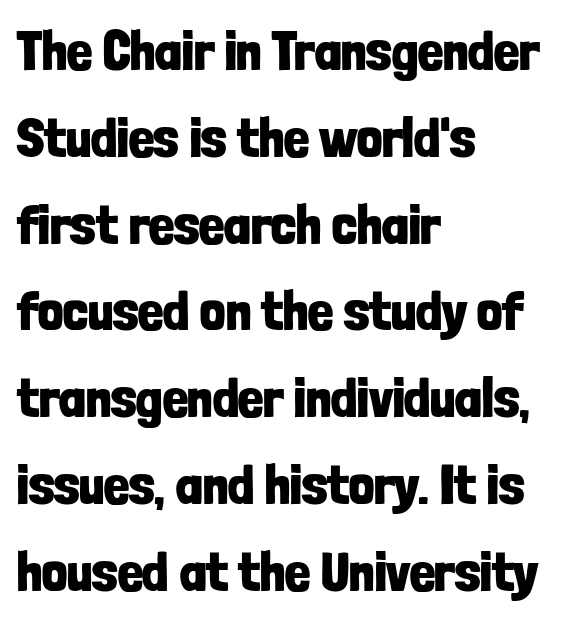
The image shows 56 px bold, condensed sans-serif type, upright; set left-aligned, normal line spacing (1.55x), normal letter spacing, not underlined; low stroke contrast and a medium x-height.
